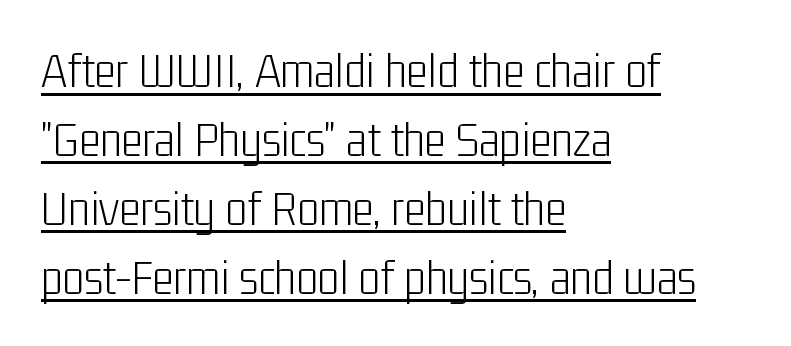
Q: Is the text bold? A: No.
Q: Is the text italic (slanted)? A: No, it is upright.
Q: Is the typeface a serif or a sans-serif typeface? A: Sans-serif.
Q: Is the text underlined? A: Yes.
Q: How is the paragraph aligned? A: Left-aligned.
Q: Is the spacing between letters normal or unusually wide? A: Normal.
Q: Is the spacing between lines tight, normal or loose? A: Normal.
Q: Width (condensed, normal, or wide)? A: Condensed.
Q: Stroke contrast? A: Low.
Q: x-height? A: Medium.
Q: Monospaced? A: No.
